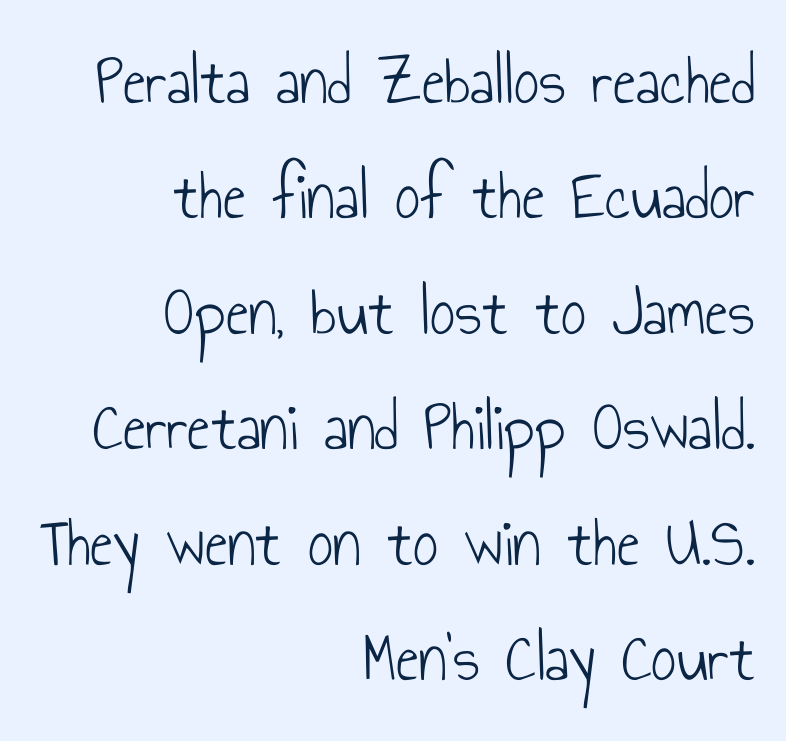
{"serif": "no", "italic": "no", "bold": "no", "weight": "light", "width": "condensed", "stroke_contrast": "low", "x_height": "small", "monospaced": "no", "underline": "no", "align": "right", "line_spacing": "normal", "line_spacing_ratio": 1.65, "letter_spacing": "normal", "letter_spacing_em": 0.0, "glyph_px": 70}
